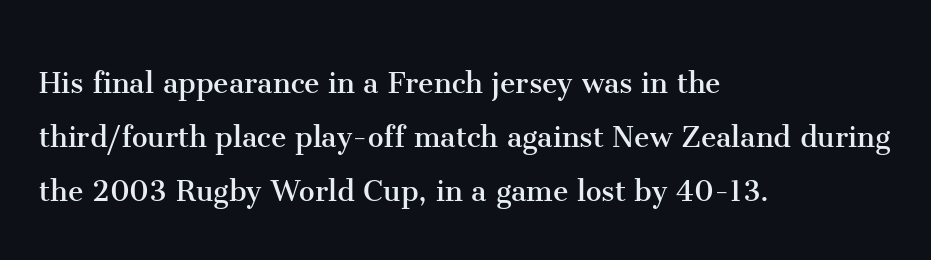
{"serif": "yes", "italic": "no", "bold": "no", "weight": "regular", "width": "normal", "stroke_contrast": "medium", "x_height": "medium", "monospaced": "no", "underline": "no", "align": "left", "line_spacing": "normal", "line_spacing_ratio": 1.55, "letter_spacing": "normal", "letter_spacing_em": 0.0, "glyph_px": 35}
